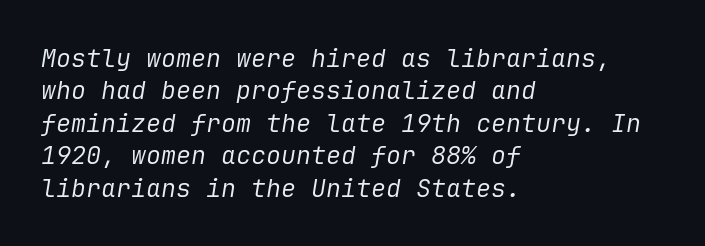
The image shows 25 px text type, italic (leaning right); set left-aligned, normal line spacing (1.3x), normal letter spacing, not underlined.
